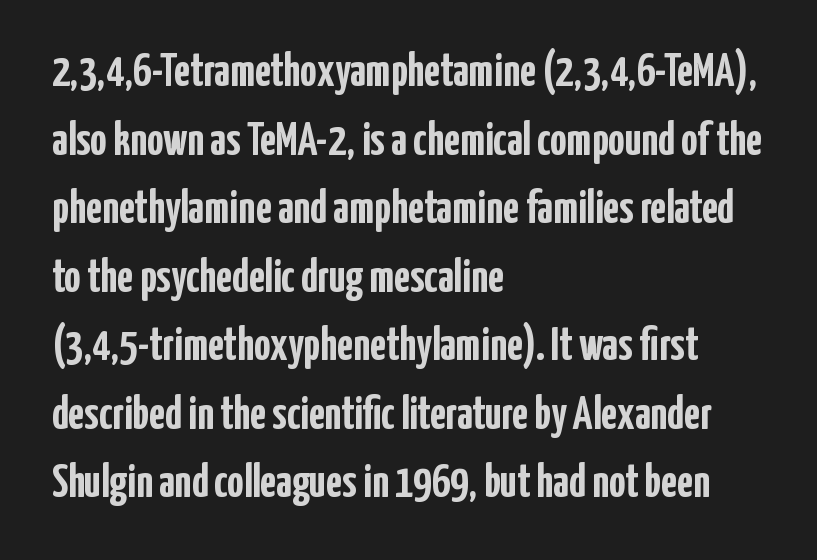
Q: Is the text bold? A: Yes.
Q: Is the text italic (slanted)? A: No, it is upright.
Q: Is the typeface a serif or a sans-serif typeface? A: Sans-serif.
Q: Is the text underlined? A: No.
Q: How is the paragraph aligned? A: Left-aligned.
Q: Is the spacing between letters normal or unusually wide? A: Normal.
Q: Is the spacing between lines tight, normal or loose? A: Normal.
Q: Width (condensed, normal, or wide)? A: Condensed.
Q: Stroke contrast? A: Low.
Q: x-height? A: Medium.
Q: Monospaced? A: No.
